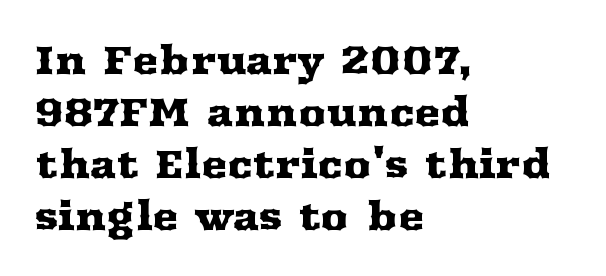
{"serif": "yes", "italic": "no", "width": "wide", "stroke_contrast": "medium", "x_height": "medium", "monospaced": "no", "underline": "no", "align": "left", "line_spacing": "normal", "line_spacing_ratio": 1.33, "letter_spacing": "normal", "letter_spacing_em": 0.0, "glyph_px": 39}
